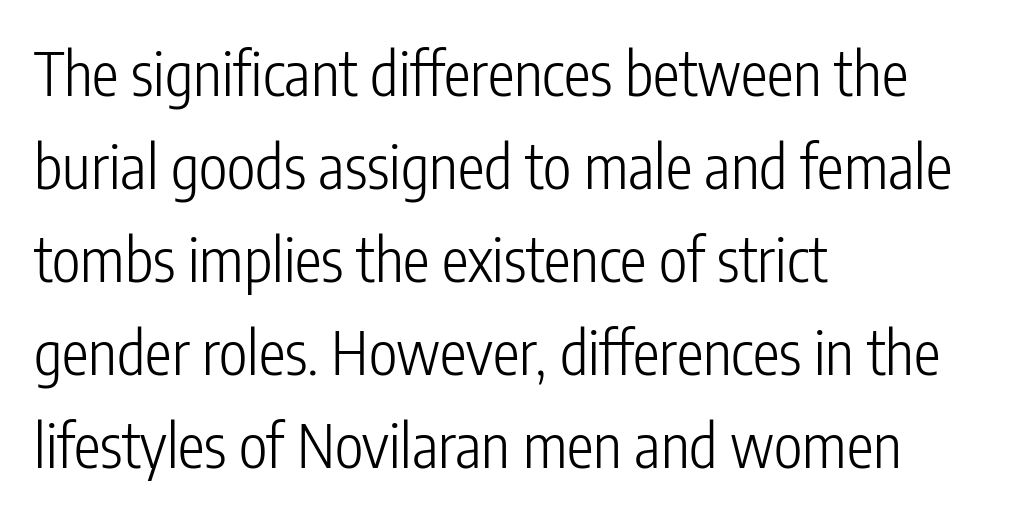
Q: Is the text bold? A: No.
Q: Is the text italic (slanted)? A: No, it is upright.
Q: Is the typeface a serif or a sans-serif typeface? A: Sans-serif.
Q: Is the text underlined? A: No.
Q: How is the paragraph aligned? A: Left-aligned.
Q: Is the spacing between letters normal or unusually wide? A: Normal.
Q: Is the spacing between lines tight, normal or loose? A: Normal.
Q: Width (condensed, normal, or wide)? A: Condensed.
Q: Stroke contrast? A: Low.
Q: x-height? A: Medium.
Q: Monospaced? A: No.
